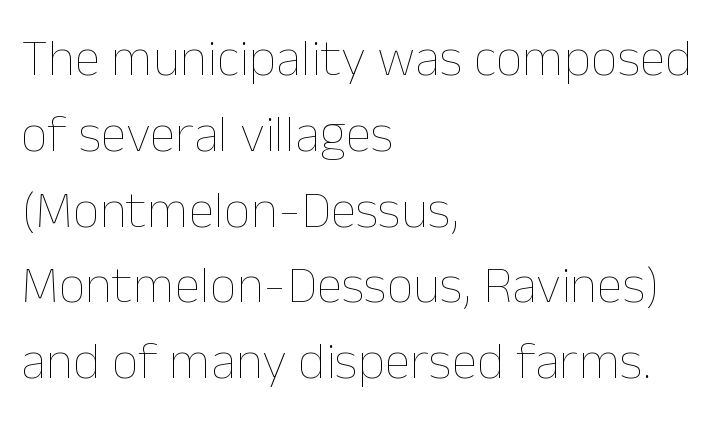
Q: Is the text bold? A: No.
Q: Is the text italic (slanted)? A: No, it is upright.
Q: Is the text underlined? A: No.
Q: How is the paragraph aligned? A: Left-aligned.
Q: Is the spacing between letters normal or unusually wide? A: Normal.
Q: Is the spacing between lines tight, normal or loose? A: Normal.
Q: Width (condensed, normal, or wide)? A: Normal.
Q: Stroke contrast? A: Low.
Q: x-height? A: Medium.
Q: Monospaced? A: No.
